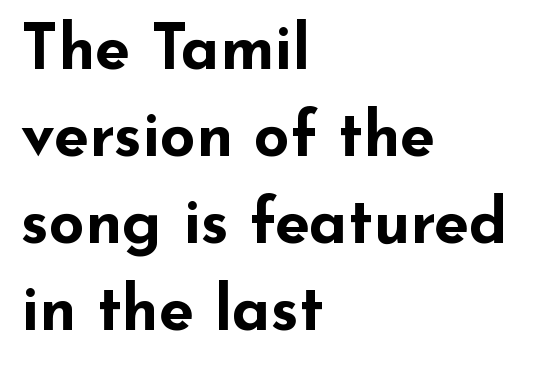
{"serif": "no", "italic": "no", "bold": "yes", "weight": "bold", "width": "wide", "stroke_contrast": "low", "x_height": "small", "monospaced": "no", "underline": "no", "align": "left", "line_spacing": "normal", "line_spacing_ratio": 1.38, "letter_spacing": "normal", "letter_spacing_em": 0.0, "glyph_px": 63}
